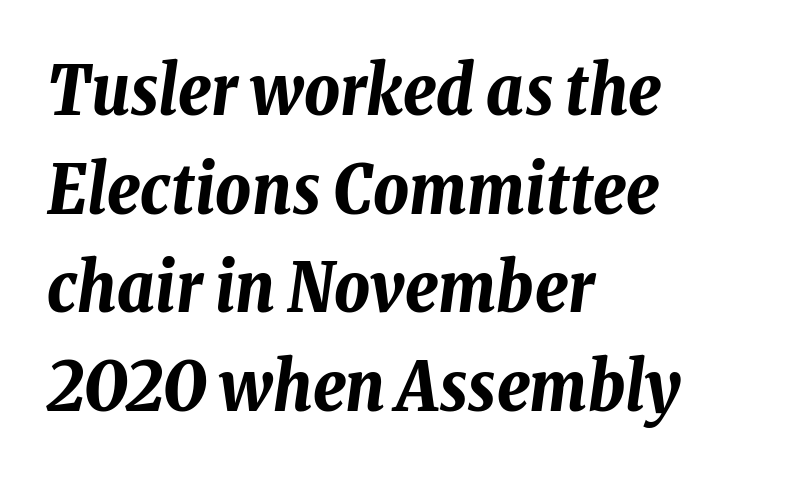
Q: Is the text bold? A: Yes.
Q: Is the text italic (slanted)? A: Yes, it leans right by about 8 degrees.
Q: Is the text underlined? A: No.
Q: How is the paragraph aligned? A: Left-aligned.
Q: Is the spacing between letters normal or unusually wide? A: Normal.
Q: Is the spacing between lines tight, normal or loose? A: Normal.
Q: Width (condensed, normal, or wide)? A: Condensed.
Q: Stroke contrast? A: Low.
Q: x-height? A: Medium.
Q: Monospaced? A: No.
